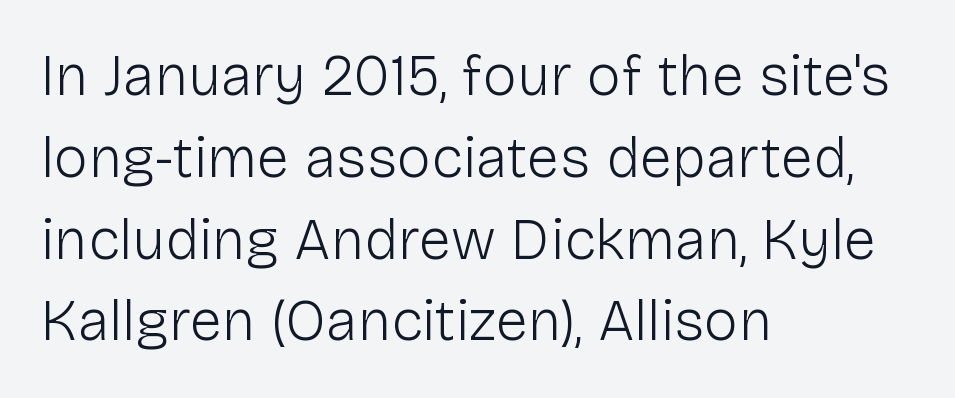
{"serif": "no", "italic": "no", "bold": "no", "weight": "light", "width": "normal", "stroke_contrast": "low", "x_height": "medium", "monospaced": "no", "underline": "no", "align": "left", "line_spacing": "normal", "line_spacing_ratio": 1.41, "letter_spacing": "normal", "letter_spacing_em": 0.0, "glyph_px": 58}
